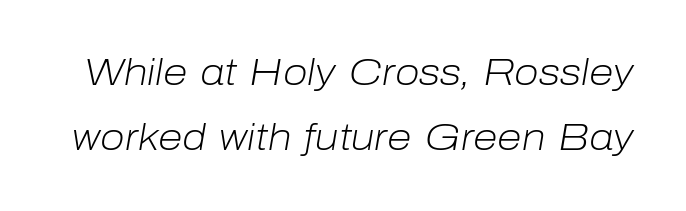
Compared with ordinary roman type, these characters are visibly tilted. This sample has the flowing, uneven cadence of proportional lettering. Stems and bowls with no extra thickness — not bold. Just letters on the line, the space beneath them empty.
